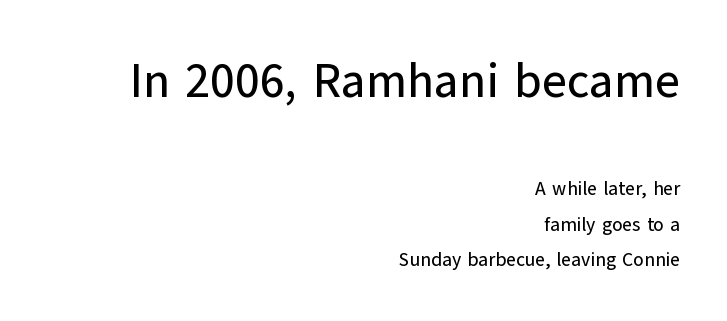
The image shows 48 px sans-serif type, upright; set right-aligned, line spacing 1.87x, normal letter spacing, not underlined; the first (top) block is 2.53x larger; low stroke contrast and a medium x-height.
